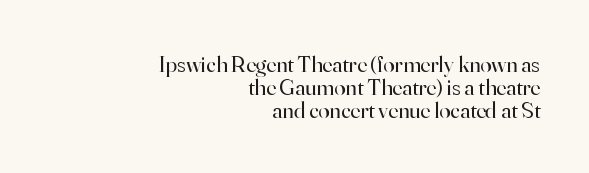
The image shows 23 px text type, upright; set right-aligned, tight line spacing (0.99x), normal letter spacing, not underlined.
